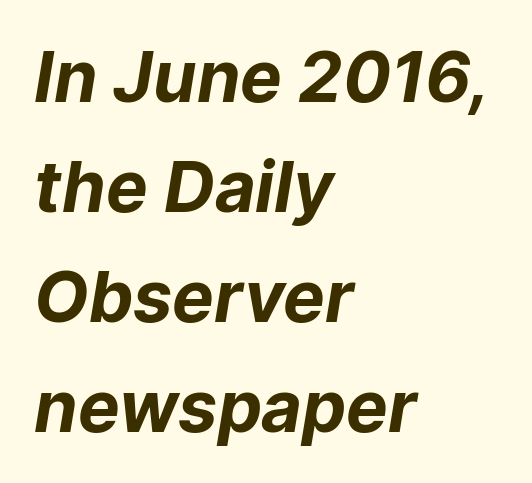
Each letter keeps its own natural width here, so spacing adapts to shape. The type is set solid horizontally, with unmodified tracking. This sample is left-justified, so line endings fall wherever the words run out. The vertical gap from one line to the next is medium. Every letter is thick-stroked: bold, no question.
